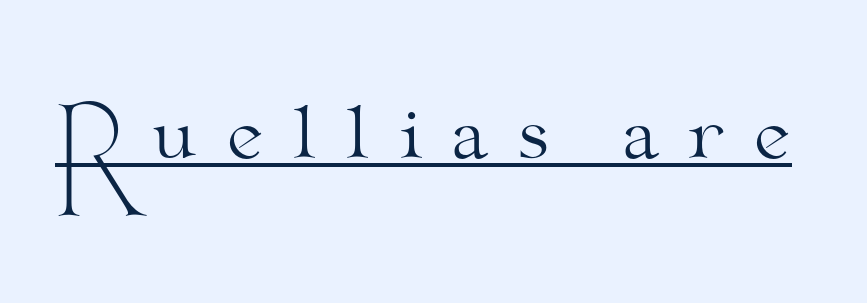
{"serif": "yes", "italic": "no", "bold": "no", "weight": "light", "width": "wide", "stroke_contrast": "medium", "x_height": "small", "monospaced": "no", "underline": "yes", "letter_spacing": "wide", "letter_spacing_em": 0.37, "glyph_px": 71}
